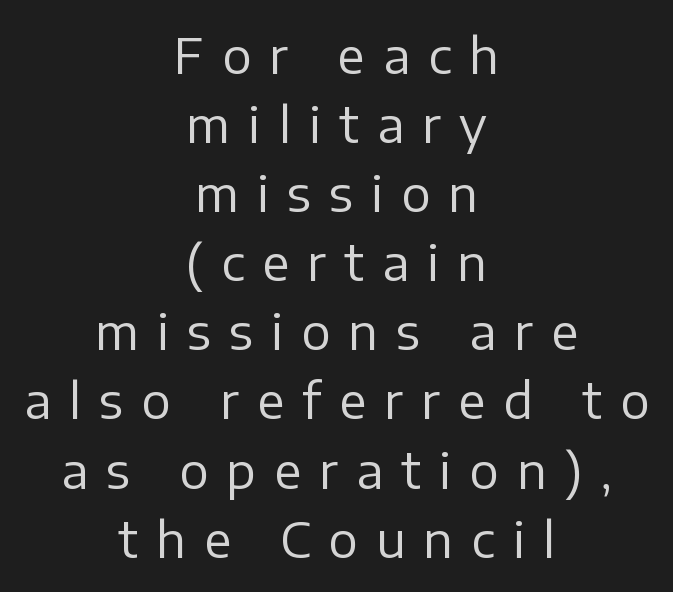
The image shows 49 px regular-weight sans-serif type, upright; set centered, normal line spacing (1.41x), unusually wide letter spacing (+0.37 em), not underlined; low stroke contrast and a medium x-height.
